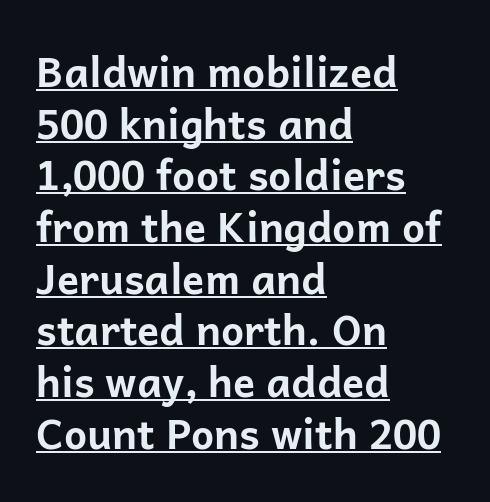
Q: Is the text bold? A: Yes.
Q: Is the text italic (slanted)? A: No, it is upright.
Q: Is the typeface a serif or a sans-serif typeface? A: Sans-serif.
Q: Is the text underlined? A: Yes.
Q: How is the paragraph aligned? A: Left-aligned.
Q: Is the spacing between letters normal or unusually wide? A: Normal.
Q: Is the spacing between lines tight, normal or loose? A: Normal.
Q: Width (condensed, normal, or wide)? A: Normal.
Q: Stroke contrast? A: Low.
Q: x-height? A: Medium.
Q: Monospaced? A: No.
